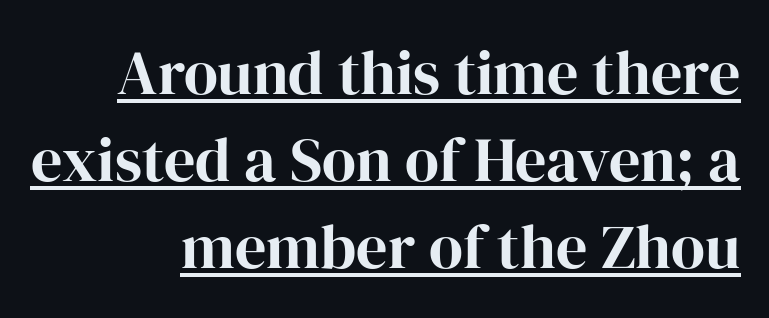
The image shows 62 px serif type, upright; set right-aligned, normal line spacing (1.4x), normal letter spacing, underlined; high stroke contrast and a medium x-height.
